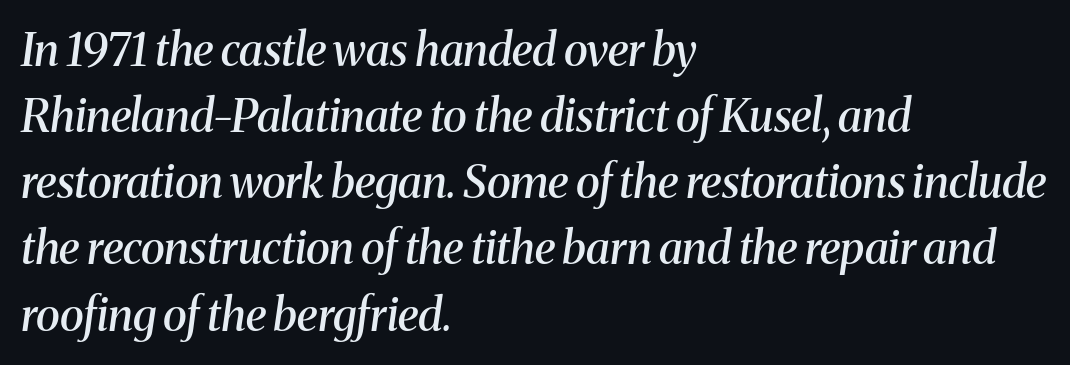
Q: Is the text bold? A: Semi-bold.
Q: Is the text italic (slanted)? A: Yes, it leans right by about 8 degrees.
Q: Is the typeface a serif or a sans-serif typeface? A: Serif.
Q: Is the text underlined? A: No.
Q: How is the paragraph aligned? A: Left-aligned.
Q: Is the spacing between letters normal or unusually wide? A: Normal.
Q: Is the spacing between lines tight, normal or loose? A: Normal.
Q: Width (condensed, normal, or wide)? A: Normal.
Q: Stroke contrast? A: Medium.
Q: x-height? A: Medium.
Q: Monospaced? A: No.
